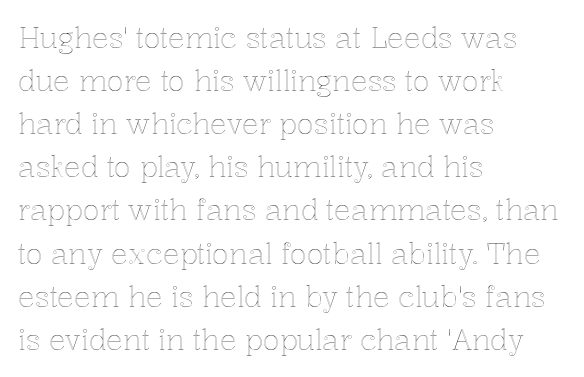
The vertical gap from one line to the next is medium. The letters sit at their default tracking, neither squeezed nor spread. Think of a printed novel: that variable character pitch is what you see here. The baseline area is clear.
